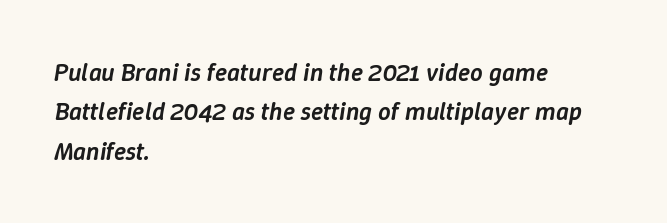
{"italic": "yes", "lean": "right", "slant_degrees": 9, "bold": "semi", "underline": "no", "align": "left", "line_spacing": "normal", "line_spacing_ratio": 1.58, "letter_spacing": "normal", "letter_spacing_em": 0.0, "glyph_px": 25}
